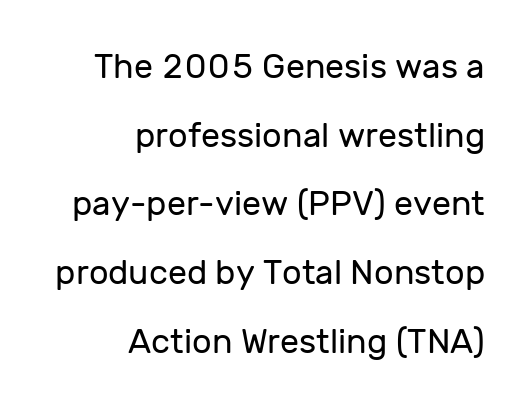
Q: Is the text bold? A: No.
Q: Is the text italic (slanted)? A: No, it is upright.
Q: Is the typeface a serif or a sans-serif typeface? A: Sans-serif.
Q: Is the text underlined? A: No.
Q: How is the paragraph aligned? A: Right-aligned.
Q: Is the spacing between letters normal or unusually wide? A: Normal.
Q: Is the spacing between lines tight, normal or loose? A: Loose.
Q: Width (condensed, normal, or wide)? A: Normal.
Q: Stroke contrast? A: Low.
Q: x-height? A: Medium.
Q: Monospaced? A: No.
